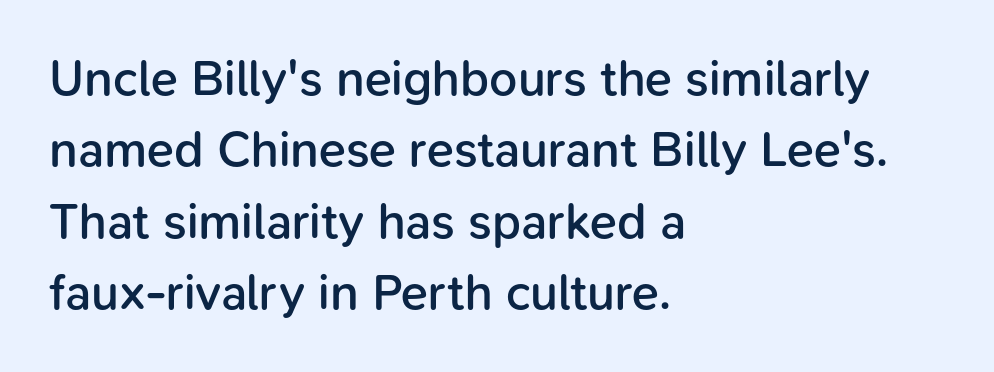
{"serif": "no", "italic": "no", "bold": "semi", "weight": "semibold", "width": "normal", "stroke_contrast": "low", "x_height": "medium", "monospaced": "no", "underline": "no", "align": "left", "line_spacing": "normal", "line_spacing_ratio": 1.43, "letter_spacing": "normal", "letter_spacing_em": 0.0, "glyph_px": 50}
